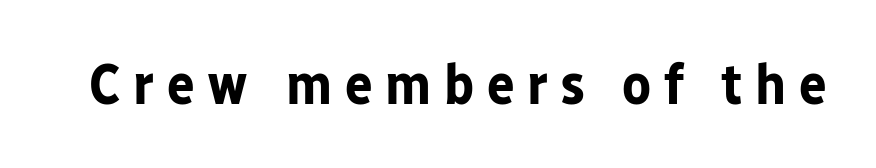
The image shows 58 px bold sans-serif type, upright; set unusually wide letter spacing (+0.22 em), not underlined; low stroke contrast and a medium x-height.
